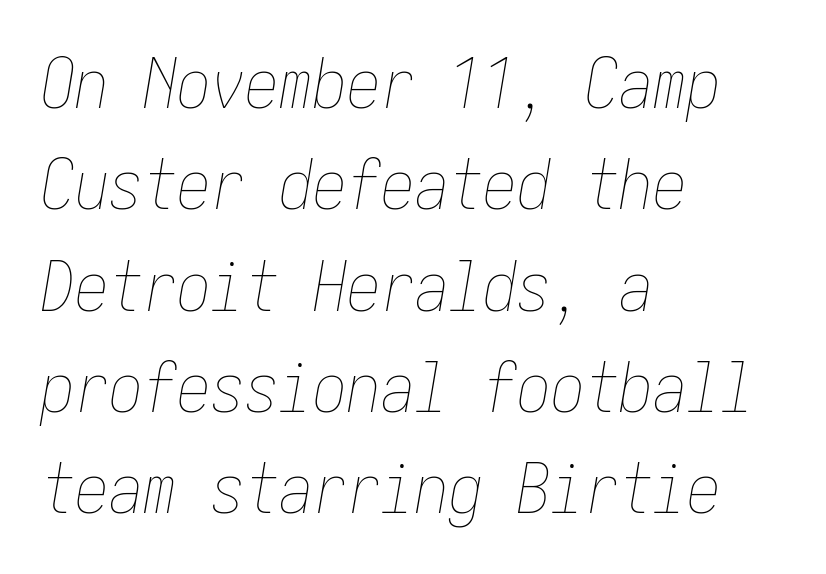
The image shows 68 px thin, condensed type, italic (leaning right); set left-aligned, normal line spacing (1.49x), normal letter spacing, not underlined; low stroke contrast and a medium x-height.
